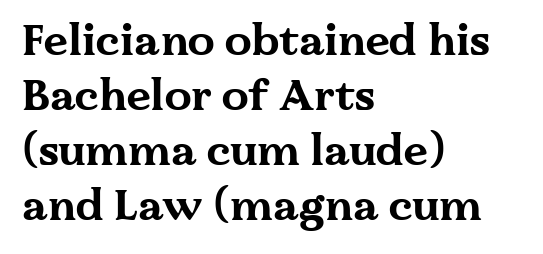
The image shows 43 px bold, wide serif type, upright; set left-aligned, normal line spacing (1.28x), normal letter spacing, not underlined; medium stroke contrast and a medium x-height.
